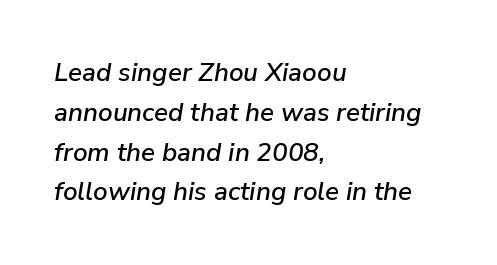
Q: Is the text italic (slanted)? A: Yes, it leans right by about 9 degrees.
Q: Is the text underlined? A: No.
Q: How is the paragraph aligned? A: Left-aligned.
Q: Is the spacing between letters normal or unusually wide? A: Normal.
Q: Is the spacing between lines tight, normal or loose? A: Normal.
